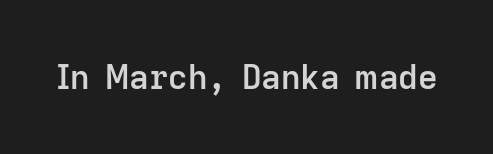
{"serif": "no", "italic": "no", "bold": "semi", "weight": "semibold", "width": "normal", "stroke_contrast": "low", "x_height": "medium", "monospaced": "no", "underline": "no", "letter_spacing": "normal", "letter_spacing_em": 0.0, "glyph_px": 34}
